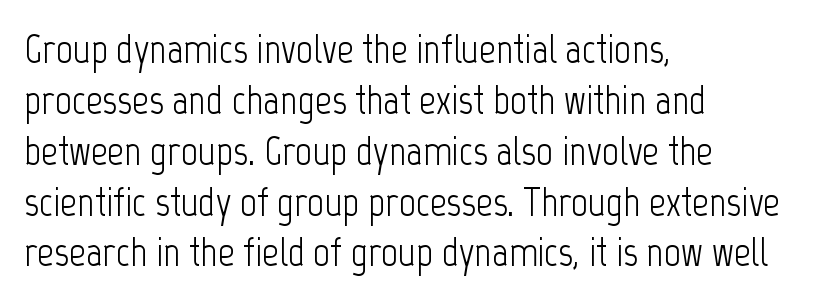
Q: Is the text bold? A: No.
Q: Is the text italic (slanted)? A: No, it is upright.
Q: Is the typeface a serif or a sans-serif typeface? A: Sans-serif.
Q: Is the text underlined? A: No.
Q: How is the paragraph aligned? A: Left-aligned.
Q: Is the spacing between letters normal or unusually wide? A: Normal.
Q: Width (condensed, normal, or wide)? A: Condensed.
Q: Stroke contrast? A: Low.
Q: x-height? A: Medium.
Q: Monospaced? A: No.
